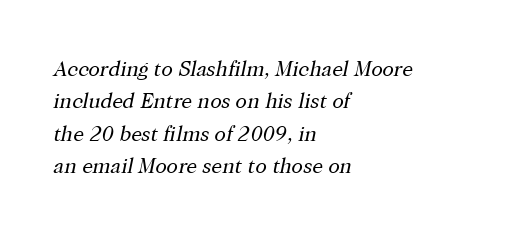
Q: Is the text bold? A: No.
Q: Is the text italic (slanted)? A: Yes, it leans right by about 12 degrees.
Q: Is the text underlined? A: No.
Q: How is the paragraph aligned? A: Left-aligned.
Q: Is the spacing between letters normal or unusually wide? A: Normal.
Q: Is the spacing between lines tight, normal or loose? A: Normal.
